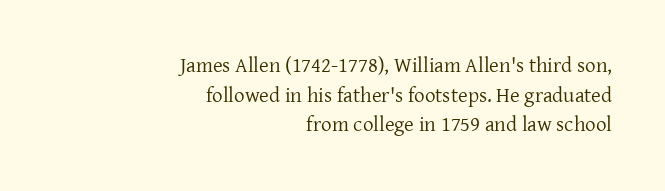
The image shows 21 px text type, upright; set right-aligned, normal line spacing (1.41x), normal letter spacing, not underlined.
